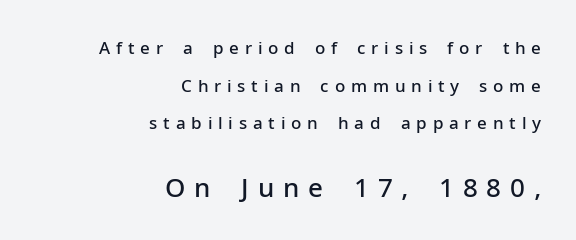
{"italic": "no", "bold": "semi", "underline": "no", "align": "right", "line_spacing": "loose", "line_spacing_ratio": 2.21, "letter_spacing": "wide", "letter_spacing_em": 0.34, "larger_block": "second", "size_ratio": 1.53, "glyph_px": 26}
